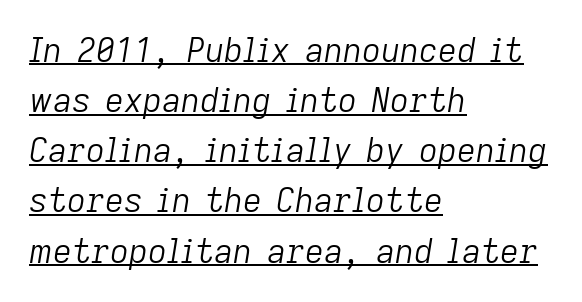
{"italic": "yes", "lean": "right", "slant_degrees": 9, "bold": "no", "weight": "light", "width": "normal", "stroke_contrast": "low", "x_height": "medium", "monospaced": "no", "underline": "yes", "align": "left", "line_spacing": "normal", "line_spacing_ratio": 1.52, "letter_spacing": "normal", "letter_spacing_em": 0.0, "glyph_px": 33}
